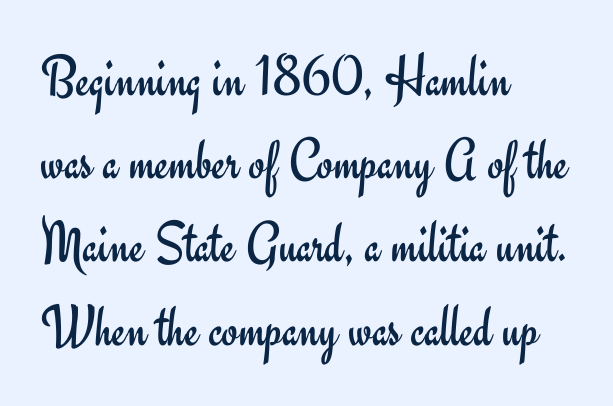
{"serif": "no", "bold": "no", "weight": "regular", "width": "normal", "stroke_contrast": "low", "x_height": "small", "monospaced": "no", "underline": "no", "align": "left", "line_spacing": "normal", "line_spacing_ratio": 1.41, "letter_spacing": "normal", "letter_spacing_em": 0.0, "glyph_px": 59}
